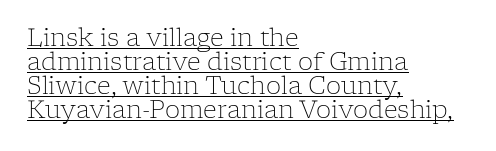
Q: Is the text bold? A: No.
Q: Is the text italic (slanted)? A: No, it is upright.
Q: Is the text underlined? A: Yes.
Q: How is the paragraph aligned? A: Left-aligned.
Q: Is the spacing between letters normal or unusually wide? A: Normal.
Q: Is the spacing between lines tight, normal or loose? A: Tight.
